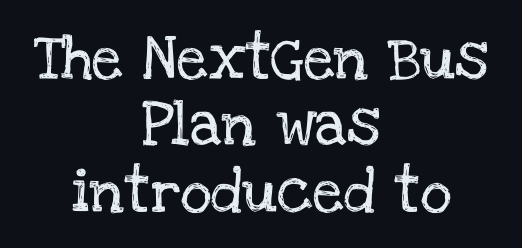
Q: Is the text italic (slanted)? A: No, it is upright.
Q: Is the typeface a serif or a sans-serif typeface? A: Serif.
Q: Is the text underlined? A: No.
Q: How is the paragraph aligned? A: Centered.
Q: Is the spacing between letters normal or unusually wide? A: Normal.
Q: Is the spacing between lines tight, normal or loose? A: Normal.
Q: Width (condensed, normal, or wide)? A: Normal.
Q: Stroke contrast? A: Low.
Q: x-height? A: Large.
Q: Monospaced? A: No.
